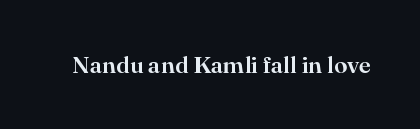
Observe the ordinary spacing: letters are neighbours, not strangers. Underline: absent. Rendered with straight, roman letterforms.
